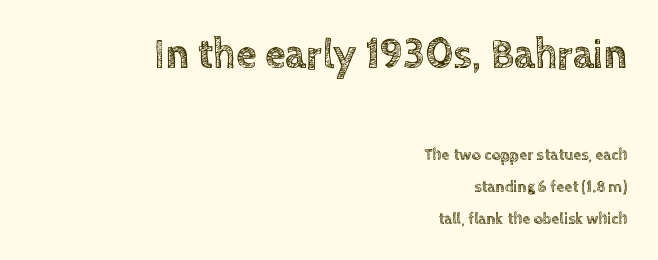
The image shows 41 px text type, upright; set right-aligned, loose line spacing (2.0x), normal letter spacing, not underlined; the first (top) block is 2.56x larger; a large x-height.
